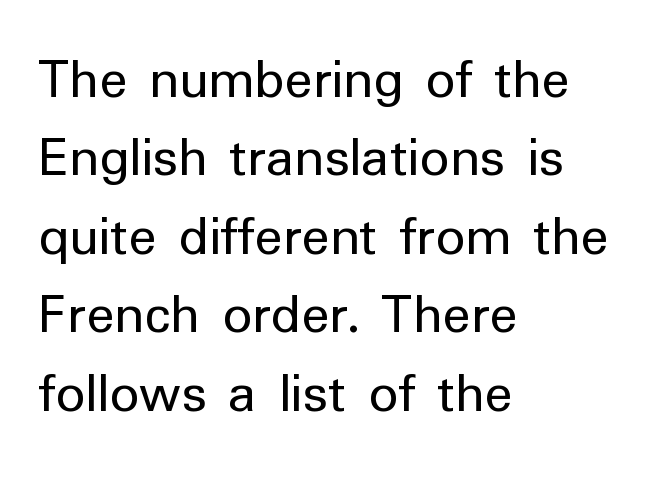
Q: Is the text bold? A: No.
Q: Is the text italic (slanted)? A: No, it is upright.
Q: Is the typeface a serif or a sans-serif typeface? A: Sans-serif.
Q: Is the text underlined? A: No.
Q: How is the paragraph aligned? A: Left-aligned.
Q: Is the spacing between letters normal or unusually wide? A: Normal.
Q: Is the spacing between lines tight, normal or loose? A: Normal.
Q: Width (condensed, normal, or wide)? A: Normal.
Q: Stroke contrast? A: Low.
Q: x-height? A: Medium.
Q: Monospaced? A: No.
